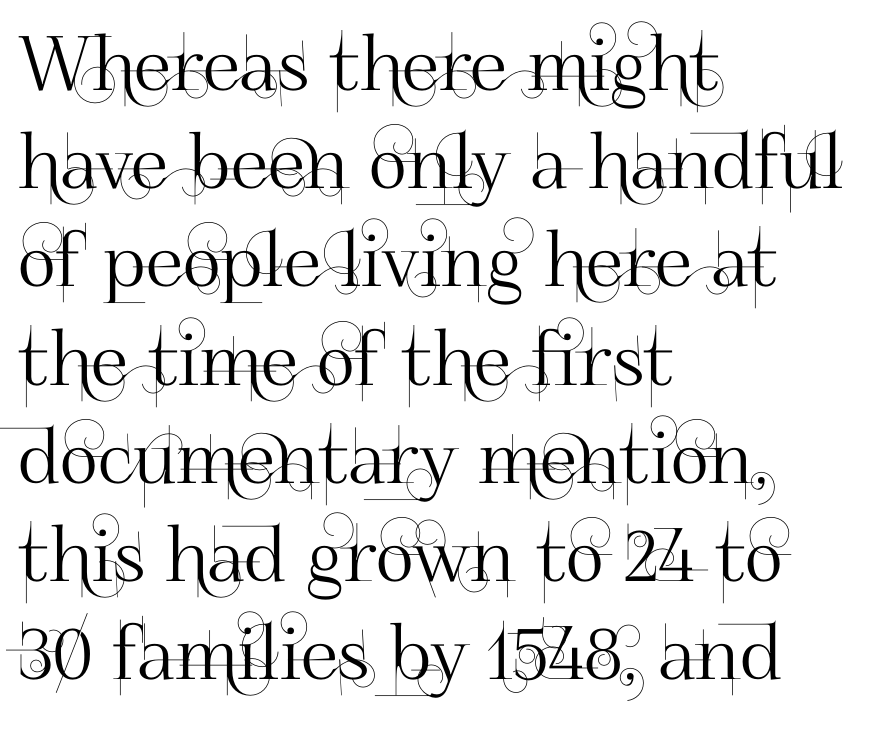
Q: Is the text italic (slanted)? A: No, it is upright.
Q: Is the typeface a serif or a sans-serif typeface? A: Sans-serif.
Q: Is the text underlined? A: No.
Q: How is the paragraph aligned? A: Left-aligned.
Q: Is the spacing between letters normal or unusually wide? A: Normal.
Q: Is the spacing between lines tight, normal or loose? A: Normal.
Q: Width (condensed, normal, or wide)? A: Normal.
Q: Stroke contrast? A: High.
Q: x-height? A: Small.
Q: Monospaced? A: No.
